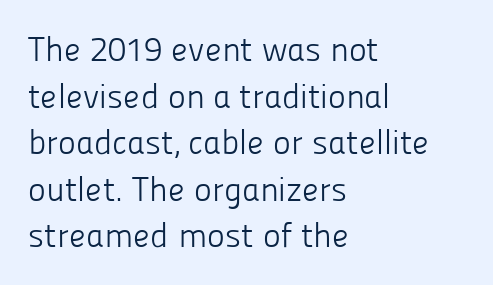
This is not heavy type; no bold has been used. Where is the straight margin? On the left. You can tell it's not italic because the verticals are truly vertical. Typographically, this falls in the sans-serif category.
